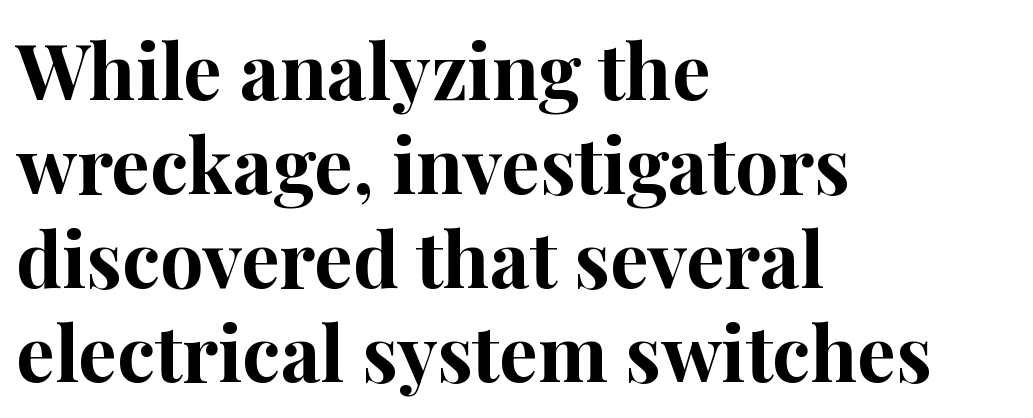
The image shows 77 px bold serif type, upright; set left-aligned, line spacing 1.22x, normal letter spacing, not underlined; high stroke contrast and a medium x-height.
